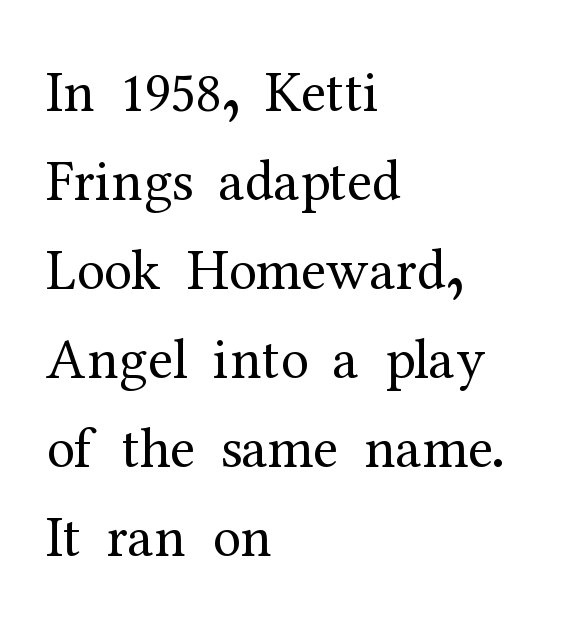
Tracking here is standard; glyphs follow each other at the usual distance. The paragraph has a hard left edge and a soft right edge. Is this a sans? No — the strokes have serifs. Clear beneath every line of the passage. On a weight scale, this lands at 450 or below. Posture: vertical.
